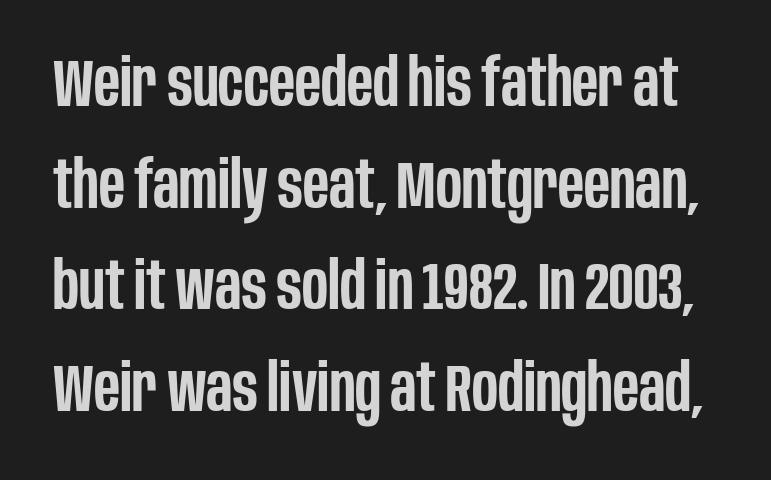
{"serif": "no", "italic": "no", "bold": "semi", "weight": "semibold", "width": "condensed", "stroke_contrast": "low", "x_height": "large", "monospaced": "no", "underline": "no", "line_spacing": "normal", "line_spacing_ratio": 1.54, "letter_spacing": "normal", "letter_spacing_em": 0.0, "glyph_px": 66}
